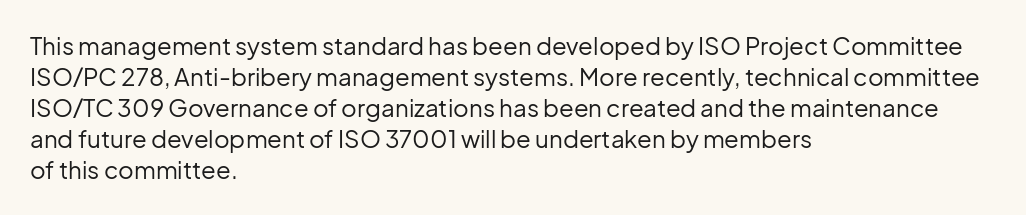
These lines keep a tight, regular rhythm from letter to letter. Notice how descenders clear the ascenders below comfortably — that's standard leading. These lines were composed using upright roman letters. One-word summary of the alignment: left. Nobody drew a line under any word here. The typesetting does not lean heavy: it is not bold.
